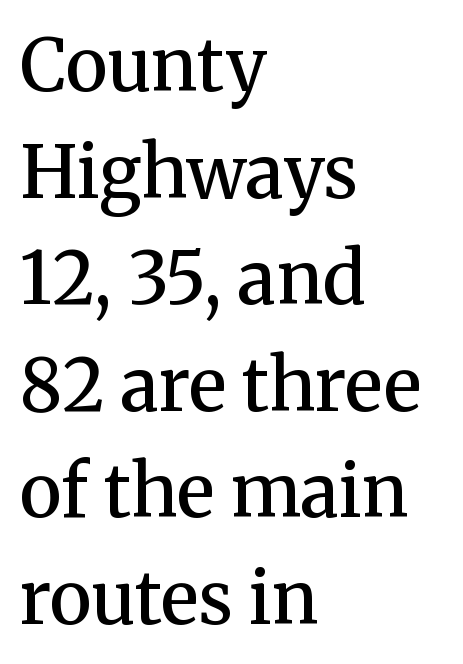
{"serif": "yes", "italic": "no", "bold": "semi", "weight": "semibold", "width": "normal", "stroke_contrast": "medium", "x_height": "medium", "monospaced": "no", "underline": "no", "align": "left", "line_spacing": "normal", "line_spacing_ratio": 1.48, "letter_spacing": "normal", "letter_spacing_em": 0.0, "glyph_px": 72}
